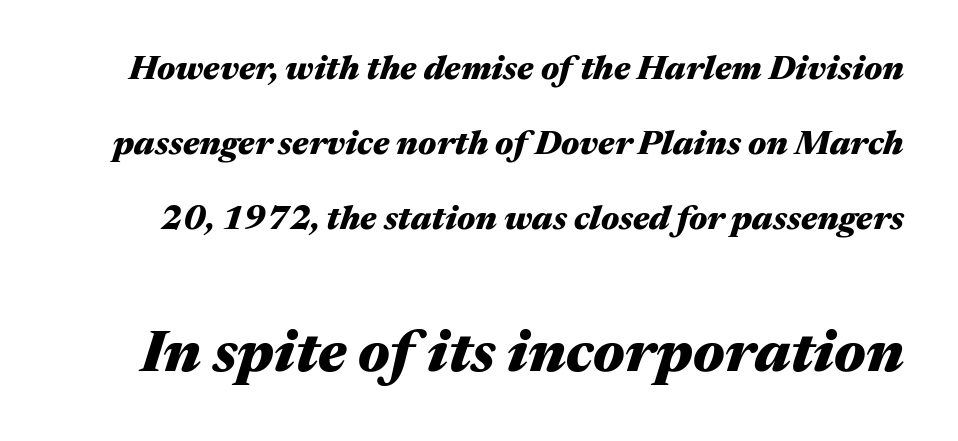
The image shows 59 px heavy, wide type, italic (leaning right); set loose line spacing (2.21x), normal letter spacing, not underlined; the second (bottom) block is 1.74x larger; medium stroke contrast and a medium x-height.
